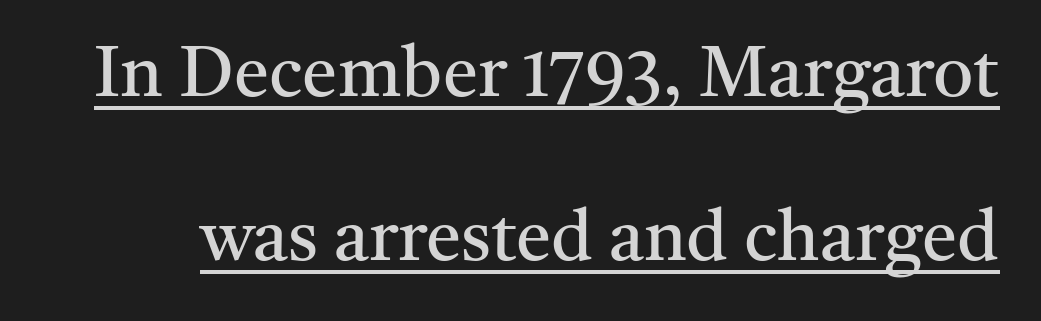
The image shows 71 px regular-weight serif type, upright; set loose line spacing (2.31x), normal letter spacing, underlined; medium stroke contrast and a medium x-height.
